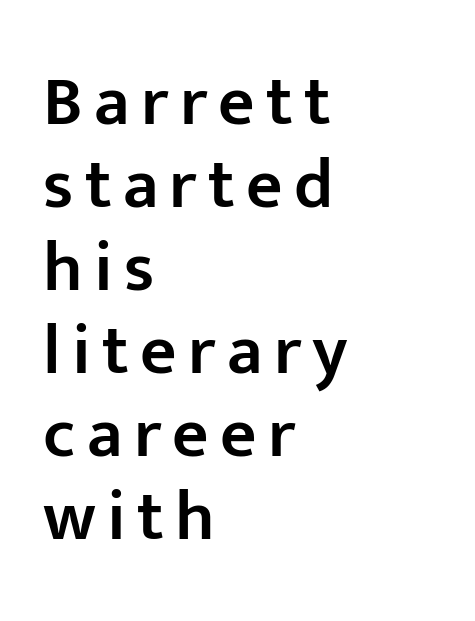
{"serif": "no", "italic": "no", "bold": "semi", "weight": "semibold", "width": "normal", "stroke_contrast": "low", "x_height": "medium", "monospaced": "no", "underline": "no", "align": "left", "line_spacing_ratio": 1.17, "glyph_px": 71}
